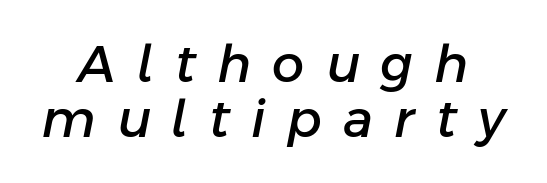
Q: Is the text italic (slanted)? A: Yes, it leans right by about 11 degrees.
Q: Is the text underlined? A: No.
Q: Is the spacing between letters normal or unusually wide? A: Unusually wide.
Q: Is the spacing between lines tight, normal or loose? A: Tight.
Q: Width (condensed, normal, or wide)? A: Normal.
Q: Stroke contrast? A: Low.
Q: x-height? A: Medium.
Q: Monospaced? A: No.
